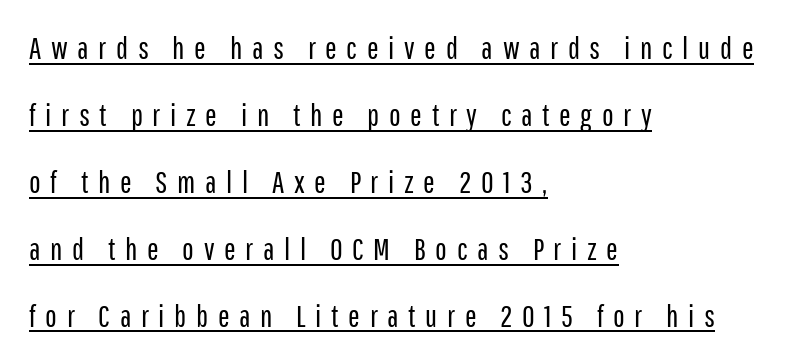
Q: Is the text bold? A: No.
Q: Is the text italic (slanted)? A: No, it is upright.
Q: Is the typeface a serif or a sans-serif typeface? A: Sans-serif.
Q: Is the text underlined? A: Yes.
Q: How is the paragraph aligned? A: Left-aligned.
Q: Is the spacing between letters normal or unusually wide? A: Unusually wide.
Q: Is the spacing between lines tight, normal or loose? A: Loose.
Q: Width (condensed, normal, or wide)? A: Condensed.
Q: Stroke contrast? A: Low.
Q: x-height? A: Medium.
Q: Monospaced? A: No.
